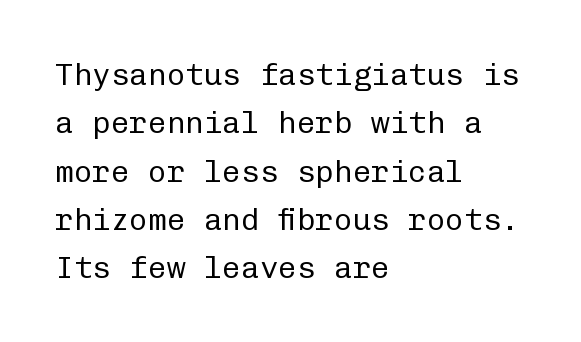
Q: Is the text bold? A: No.
Q: Is the text italic (slanted)? A: No, it is upright.
Q: Is the typeface a serif or a sans-serif typeface? A: Sans-serif.
Q: Is the text underlined? A: No.
Q: How is the paragraph aligned? A: Left-aligned.
Q: Is the spacing between letters normal or unusually wide? A: Normal.
Q: Is the spacing between lines tight, normal or loose? A: Normal.
Q: Width (condensed, normal, or wide)? A: Normal.
Q: Stroke contrast? A: Low.
Q: x-height? A: Medium.
Q: Monospaced? A: Yes.
